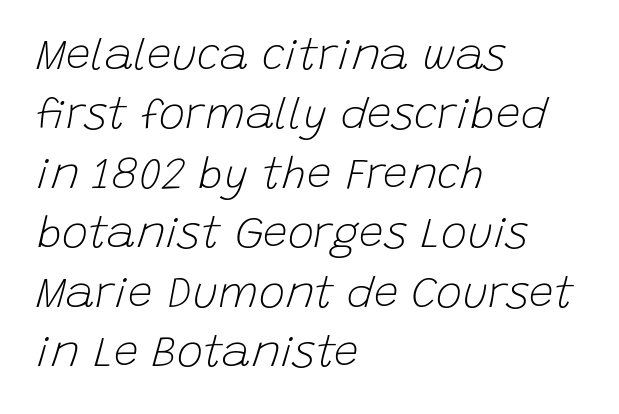
{"italic": "yes", "lean": "right", "slant_degrees": 15, "bold": "no", "weight": "light", "width": "normal", "stroke_contrast": "low", "x_height": "large", "monospaced": "no", "underline": "no", "align": "left", "line_spacing": "normal", "line_spacing_ratio": 1.35, "letter_spacing": "normal", "letter_spacing_em": 0.0, "glyph_px": 44}
